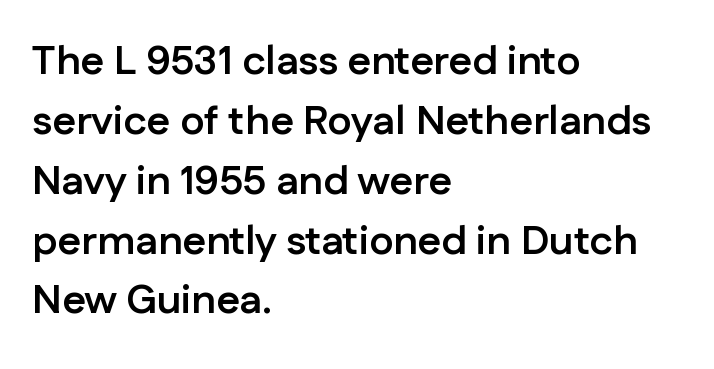
{"serif": "no", "italic": "no", "bold": "yes", "weight": "semibold", "width": "normal", "stroke_contrast": "low", "x_height": "medium", "monospaced": "no", "underline": "no", "align": "left", "line_spacing": "normal", "line_spacing_ratio": 1.46, "letter_spacing": "normal", "letter_spacing_em": 0.0, "glyph_px": 41}
